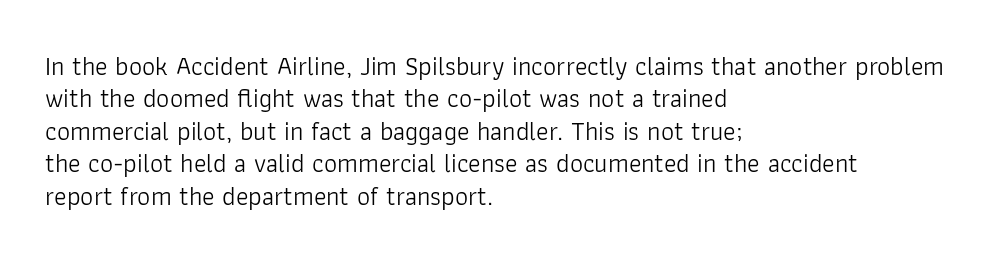
{"italic": "no", "bold": "no", "underline": "no", "align": "left", "line_spacing": "normal", "line_spacing_ratio": 1.25, "letter_spacing": "normal", "letter_spacing_em": 0.0, "glyph_px": 26}
